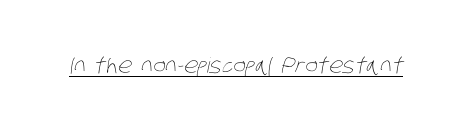
The image shows 21 px text type; set normal letter spacing, underlined.
